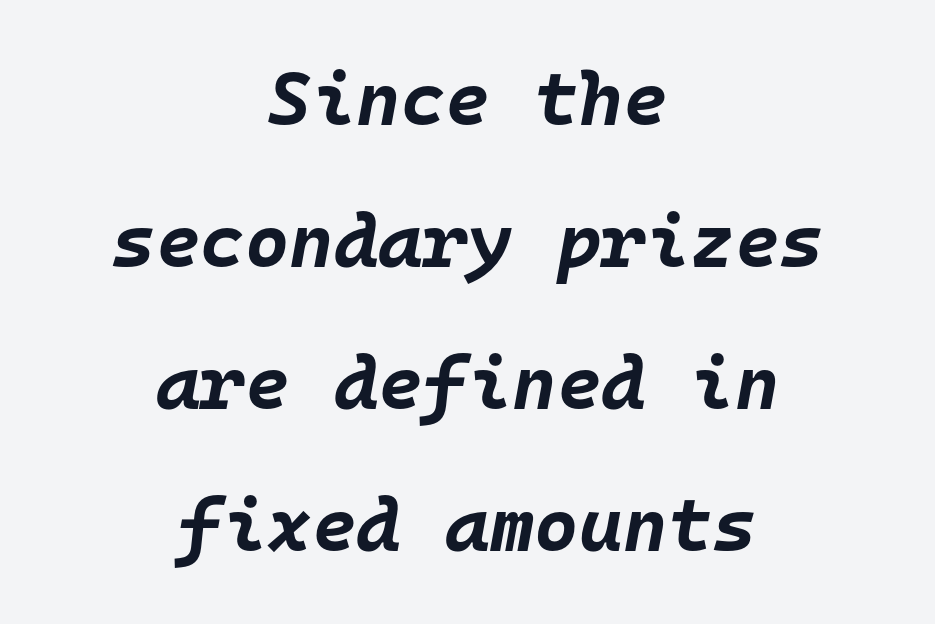
The image shows 76 px bold type, italic (leaning right), monospaced; set centered, line spacing 1.87x, normal letter spacing, not underlined; low stroke contrast and a large x-height.
